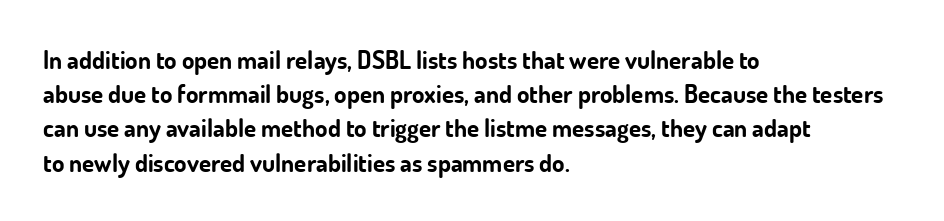
Q: Is the text bold? A: Yes.
Q: Is the text italic (slanted)? A: No, it is upright.
Q: Is the text underlined? A: No.
Q: How is the paragraph aligned? A: Left-aligned.
Q: Is the spacing between letters normal or unusually wide? A: Normal.
Q: Is the spacing between lines tight, normal or loose? A: Normal.
